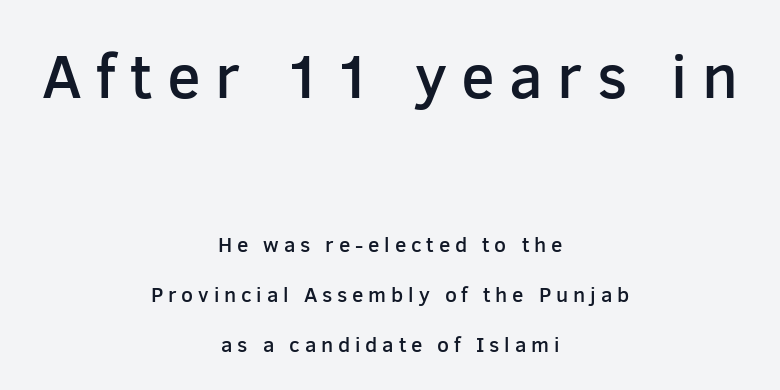
The image shows 62 px semibold sans-serif type, upright; set centered, loose line spacing (2.39x), unusually wide letter spacing (+0.23 em), not underlined; the first (top) block is 2.95x larger; low stroke contrast and a medium x-height.
